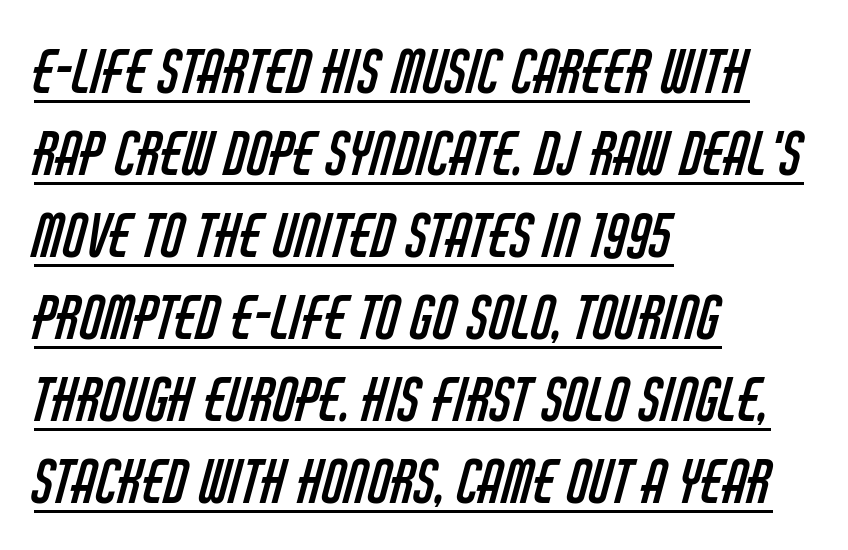
The image shows 59 px regular-weight, condensed sans-serif type; set left-aligned, normal line spacing (1.39x), normal letter spacing, underlined; low stroke contrast and a large x-height.
